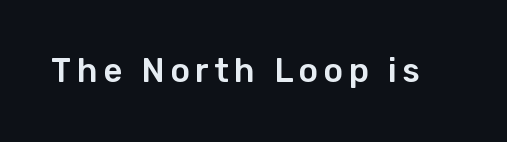
Q: Is the text italic (slanted)? A: No, it is upright.
Q: Is the typeface a serif or a sans-serif typeface? A: Sans-serif.
Q: Is the text underlined? A: No.
Q: Width (condensed, normal, or wide)? A: Normal.
Q: Stroke contrast? A: Low.
Q: x-height? A: Medium.
Q: Monospaced? A: No.
